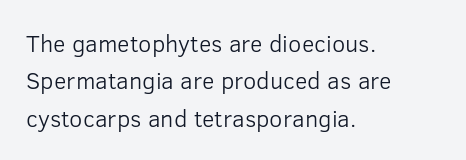
{"italic": "no", "bold": "no", "underline": "no", "align": "left", "line_spacing": "normal", "line_spacing_ratio": 1.56, "letter_spacing": "normal", "letter_spacing_em": 0.0, "glyph_px": 24}
